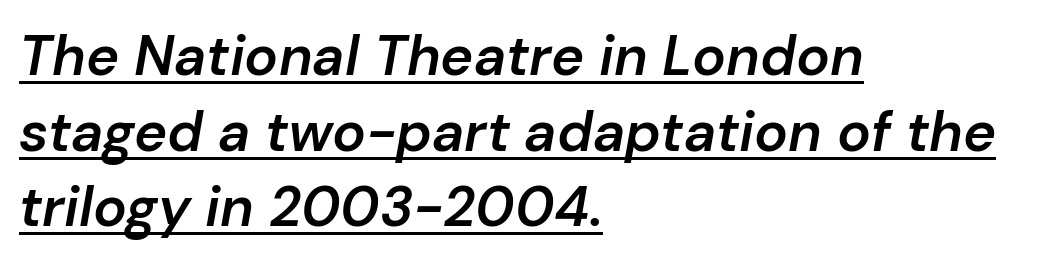
Q: Is the text bold? A: Semi-bold.
Q: Is the text italic (slanted)? A: Yes, it leans right by about 10 degrees.
Q: Is the text underlined? A: Yes.
Q: How is the paragraph aligned? A: Left-aligned.
Q: Is the spacing between letters normal or unusually wide? A: Normal.
Q: Is the spacing between lines tight, normal or loose? A: Normal.
Q: Width (condensed, normal, or wide)? A: Normal.
Q: Stroke contrast? A: Low.
Q: x-height? A: Medium.
Q: Monospaced? A: No.
